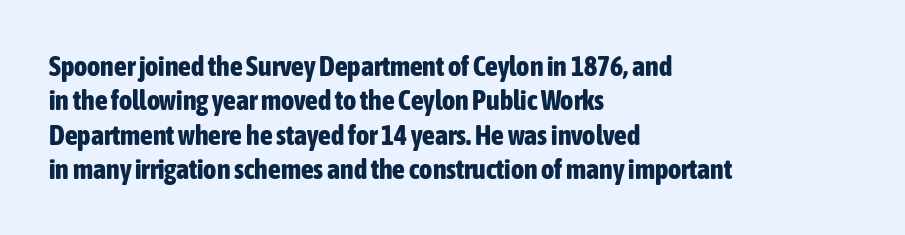
Q: Is the text bold? A: Yes.
Q: Is the text italic (slanted)? A: No, it is upright.
Q: Is the typeface a serif or a sans-serif typeface? A: Sans-serif.
Q: Is the text underlined? A: No.
Q: How is the paragraph aligned? A: Left-aligned.
Q: Is the spacing between letters normal or unusually wide? A: Normal.
Q: Width (condensed, normal, or wide)? A: Condensed.
Q: Stroke contrast? A: Low.
Q: x-height? A: Medium.
Q: Monospaced? A: No.
